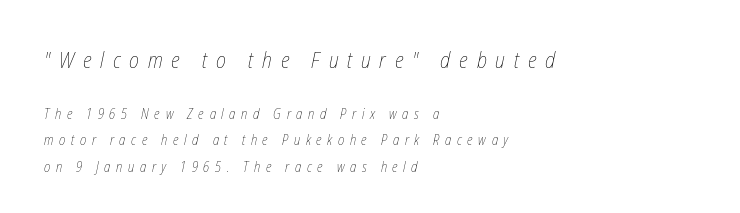
{"bold": "no", "underline": "no", "align": "left", "line_spacing": "loose", "line_spacing_ratio": 1.91, "letter_spacing": "wide", "letter_spacing_em": 0.4, "larger_block": "first", "size_ratio": 1.57, "glyph_px": 22}
